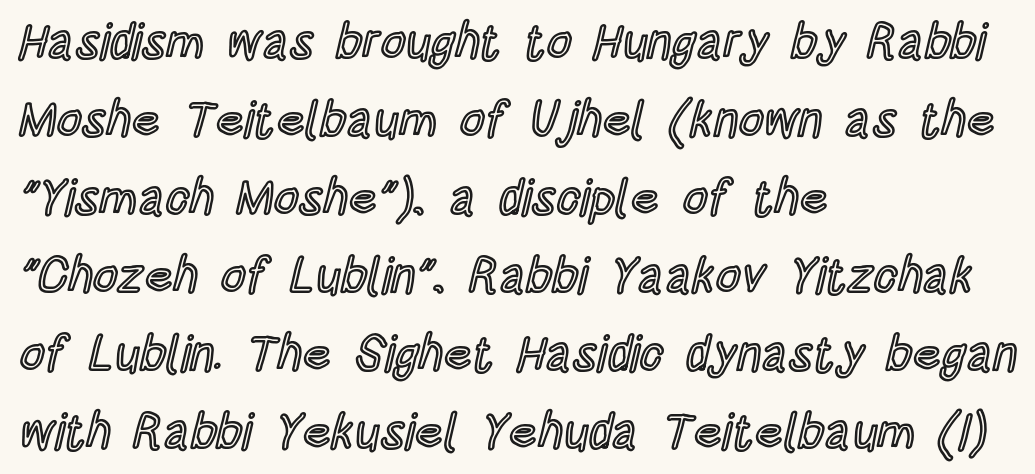
{"width": "condensed", "x_height": "large", "monospaced": "no", "underline": "no", "align": "left", "line_spacing": "normal", "line_spacing_ratio": 1.59, "letter_spacing": "normal", "letter_spacing_em": 0.0, "glyph_px": 49}
